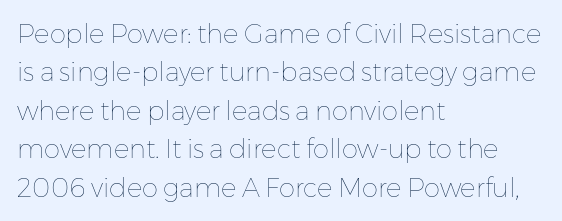
{"italic": "no", "bold": "no", "underline": "no", "align": "left", "line_spacing": "normal", "line_spacing_ratio": 1.48, "letter_spacing": "normal", "letter_spacing_em": 0.0, "glyph_px": 26}
